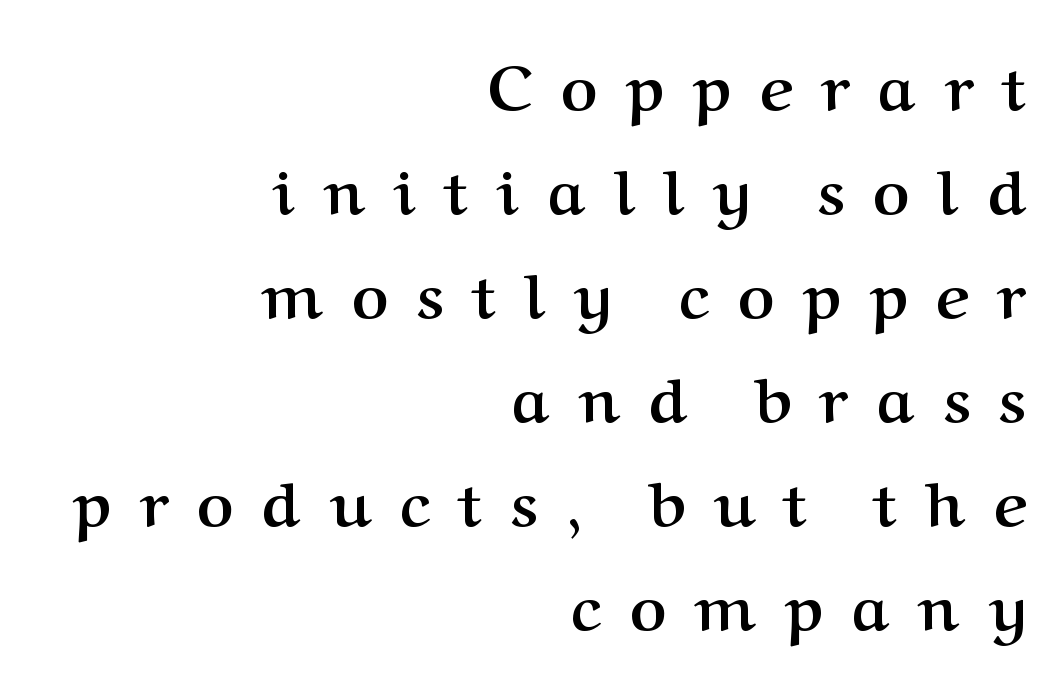
Q: Is the text bold? A: Yes.
Q: Is the text italic (slanted)? A: No, it is upright.
Q: Is the typeface a serif or a sans-serif typeface? A: Serif.
Q: Is the text underlined? A: No.
Q: How is the paragraph aligned? A: Right-aligned.
Q: Is the spacing between letters normal or unusually wide? A: Unusually wide.
Q: Is the spacing between lines tight, normal or loose? A: Normal.
Q: Width (condensed, normal, or wide)? A: Normal.
Q: Stroke contrast? A: Medium.
Q: x-height? A: Medium.
Q: Monospaced? A: No.
